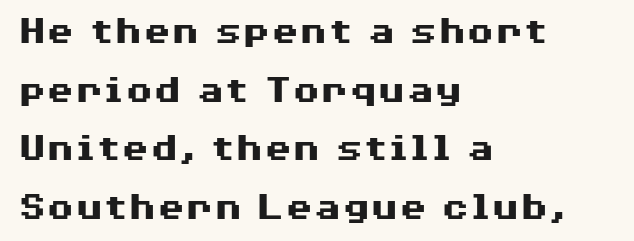
Q: Is the text bold? A: Yes.
Q: Is the text italic (slanted)? A: No, it is upright.
Q: Is the typeface a serif or a sans-serif typeface? A: Sans-serif.
Q: Is the text underlined? A: No.
Q: How is the paragraph aligned? A: Left-aligned.
Q: Is the spacing between letters normal or unusually wide? A: Normal.
Q: Is the spacing between lines tight, normal or loose? A: Normal.
Q: Width (condensed, normal, or wide)? A: Wide.
Q: Stroke contrast? A: Medium.
Q: x-height? A: Medium.
Q: Monospaced? A: No.
